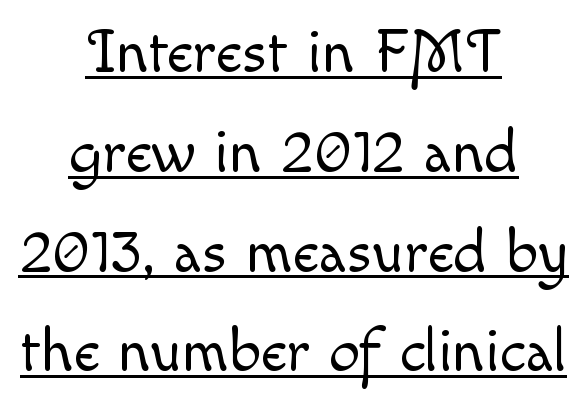
The image shows 62 px light type, upright; set centered, normal line spacing (1.61x), normal letter spacing, underlined; a small x-height.
